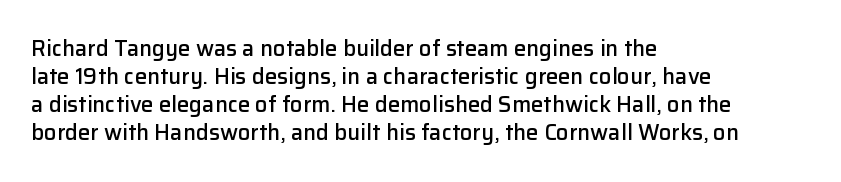
{"italic": "no", "bold": "semi", "underline": "no", "align": "left", "line_spacing": "normal", "line_spacing_ratio": 1.28, "letter_spacing": "normal", "letter_spacing_em": 0.0, "glyph_px": 22}
